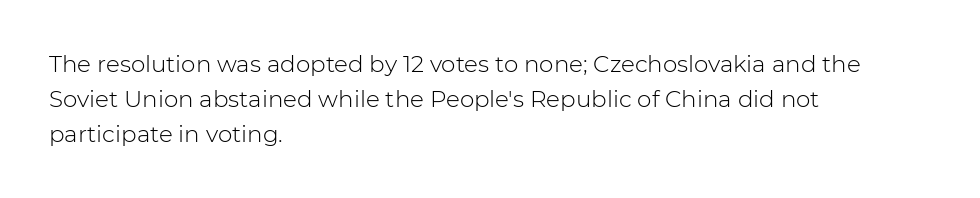
{"italic": "no", "bold": "no", "underline": "no", "align": "left", "line_spacing": "normal", "line_spacing_ratio": 1.53, "letter_spacing": "normal", "letter_spacing_em": 0.0, "glyph_px": 23}
